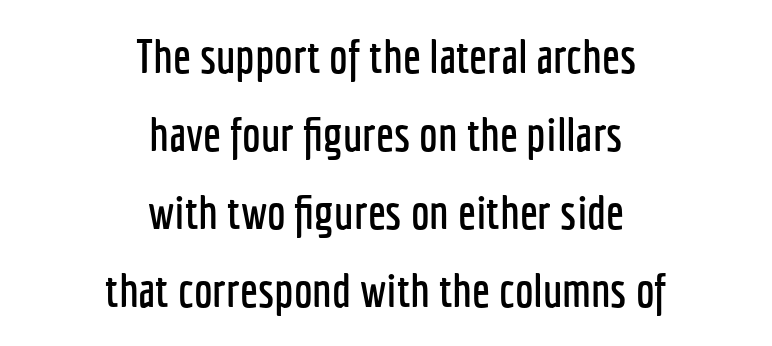
Q: Is the text italic (slanted)? A: No, it is upright.
Q: Is the typeface a serif or a sans-serif typeface? A: Sans-serif.
Q: Is the text underlined? A: No.
Q: How is the paragraph aligned? A: Centered.
Q: Is the spacing between letters normal or unusually wide? A: Normal.
Q: Is the spacing between lines tight, normal or loose? A: Normal.
Q: Width (condensed, normal, or wide)? A: Condensed.
Q: Stroke contrast? A: Low.
Q: x-height? A: Medium.
Q: Monospaced? A: No.
